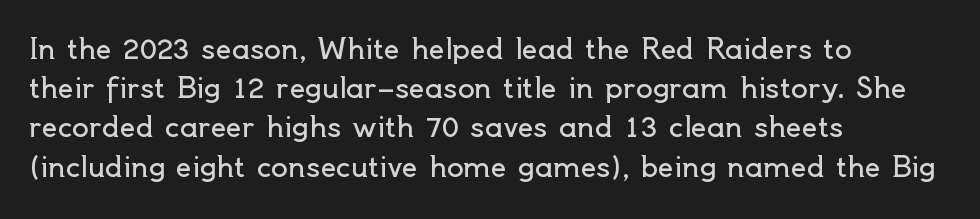
Note the varied advance widths — an 'i' is clearly narrower than an 'm'. Unlike italic type, these characters show no tilt at all. Compared with typical paragraphs, the rows here are spaced about the same. Does the type have serifs? No, each stem ends abruptly. The baseline area is clear. Visually the block forms a straight wall on the left and a jagged coastline on the right.
